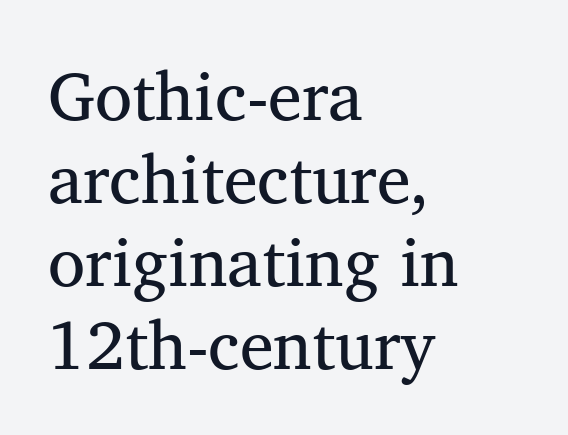
Q: Is the text italic (slanted)? A: No, it is upright.
Q: Is the typeface a serif or a sans-serif typeface? A: Serif.
Q: Is the text underlined? A: No.
Q: How is the paragraph aligned? A: Left-aligned.
Q: Is the spacing between letters normal or unusually wide? A: Normal.
Q: Width (condensed, normal, or wide)? A: Normal.
Q: Stroke contrast? A: Medium.
Q: x-height? A: Medium.
Q: Monospaced? A: No.
